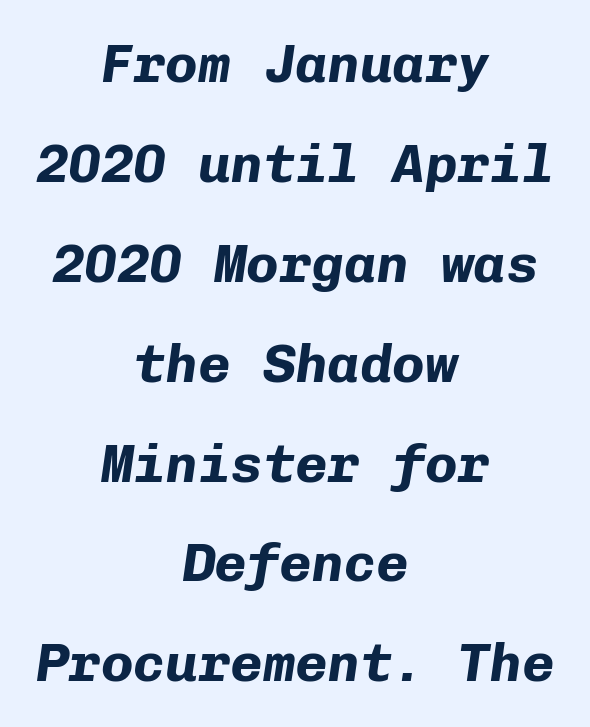
{"italic": "yes", "lean": "right", "slant_degrees": 8, "bold": "yes", "weight": "bold", "width": "normal", "stroke_contrast": "low", "x_height": "medium", "monospaced": "yes", "underline": "no", "align": "center", "line_spacing_ratio": 1.85, "letter_spacing": "normal", "letter_spacing_em": 0.0, "glyph_px": 54}
